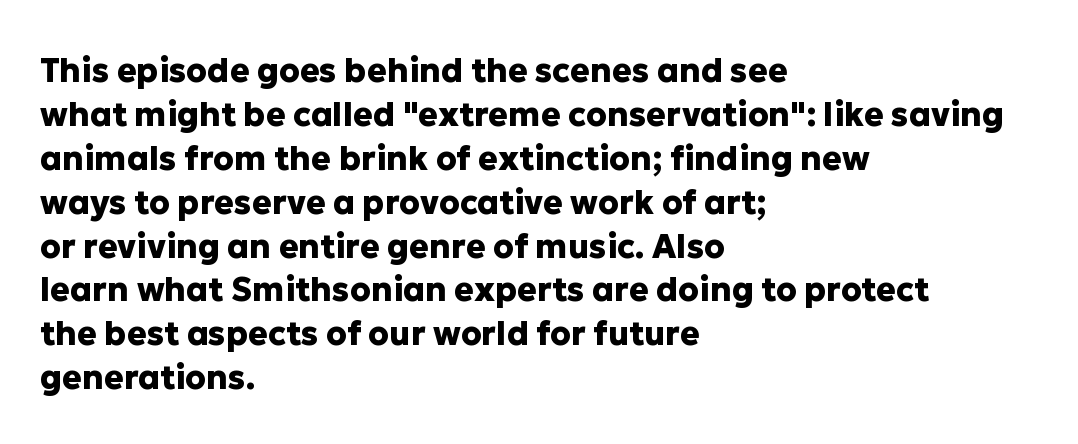
Q: Is the text bold? A: Yes.
Q: Is the text italic (slanted)? A: No, it is upright.
Q: Is the typeface a serif or a sans-serif typeface? A: Sans-serif.
Q: Is the text underlined? A: No.
Q: How is the paragraph aligned? A: Left-aligned.
Q: Is the spacing between letters normal or unusually wide? A: Normal.
Q: Is the spacing between lines tight, normal or loose? A: Normal.
Q: Width (condensed, normal, or wide)? A: Normal.
Q: Stroke contrast? A: Low.
Q: x-height? A: Medium.
Q: Monospaced? A: No.
